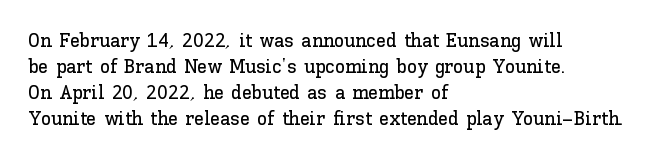
{"italic": "no", "underline": "no", "align": "left", "line_spacing": "normal", "line_spacing_ratio": 1.3, "letter_spacing": "normal", "letter_spacing_em": 0.0, "glyph_px": 20}
